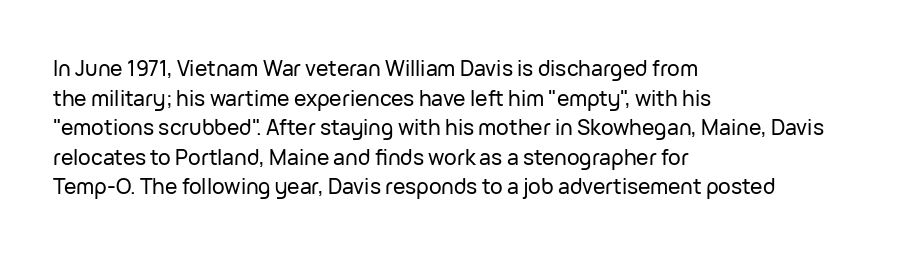
Q: Is the text italic (slanted)? A: No, it is upright.
Q: Is the text underlined? A: No.
Q: How is the paragraph aligned? A: Left-aligned.
Q: Is the spacing between letters normal or unusually wide? A: Normal.
Q: Is the spacing between lines tight, normal or loose? A: Normal.
